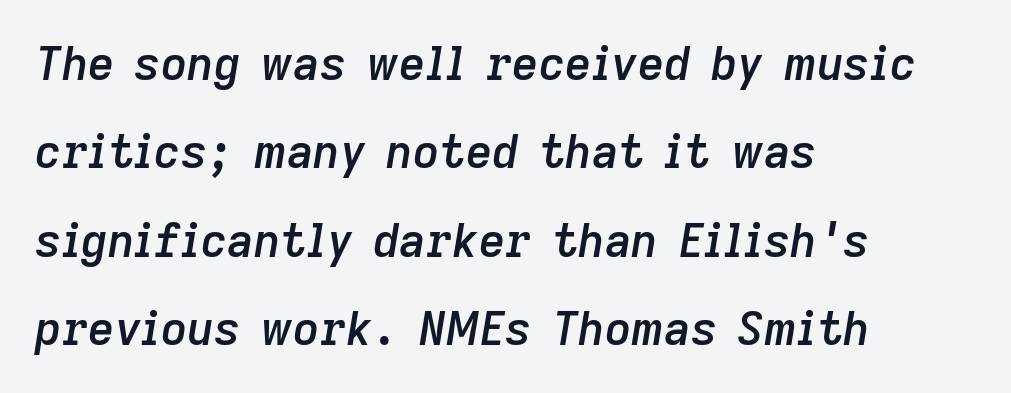
{"italic": "yes", "lean": "right", "slant_degrees": 9, "bold": "semi", "weight": "semibold", "width": "normal", "stroke_contrast": "low", "x_height": "medium", "monospaced": "no", "underline": "no", "align": "left", "line_spacing": "loose", "line_spacing_ratio": 1.92, "letter_spacing": "normal", "letter_spacing_em": 0.0, "glyph_px": 46}
